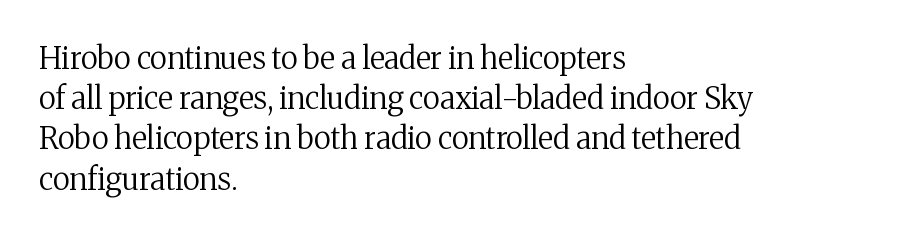
Words float on clear page, feet unadorned. A roman cut, with each character standing at attention. The typesetter chose a ragged-right arrangement here. Evenly set lines give the paragraph a standard silhouette.
